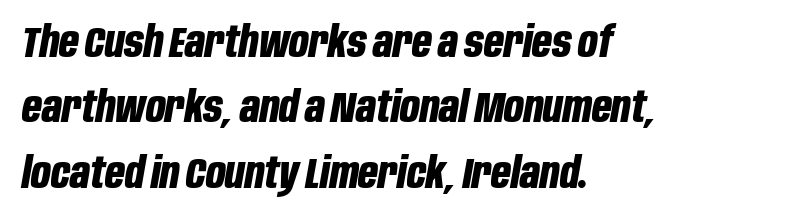
The image shows 43 px bold, condensed type, italic (leaning right); set left-aligned, normal line spacing (1.52x), normal letter spacing, not underlined; low stroke contrast and a large x-height.
